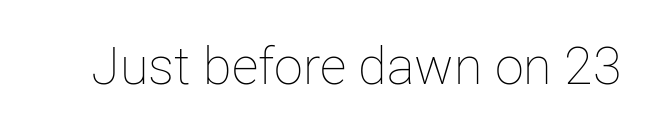
Q: Is the text bold? A: No.
Q: Is the text italic (slanted)? A: No, it is upright.
Q: Is the text underlined? A: No.
Q: Is the spacing between letters normal or unusually wide? A: Normal.
Q: Width (condensed, normal, or wide)? A: Normal.
Q: Stroke contrast? A: Low.
Q: x-height? A: Medium.
Q: Monospaced? A: No.
